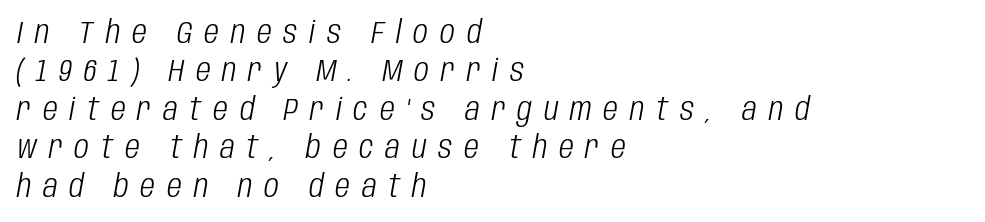
Is this a heavy cut? Hardly; it is regular or lighter. Note the varied advance widths — an 'i' is clearly narrower than an 'm'. The paragraph shown leans on its left margin. Underline: absent. The lettering tilts uniformly, giving the passage an italic look. Is the letter spacing exaggerated? Yes — the characters are pushed far apart.
